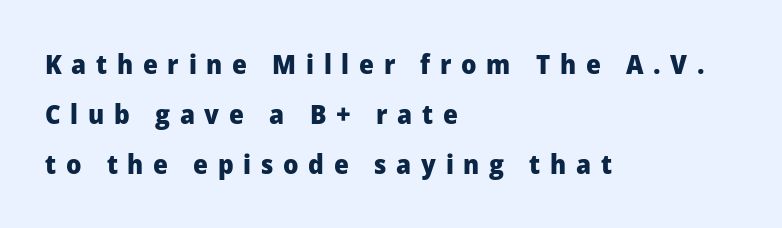
{"italic": "no", "bold": "yes", "underline": "no", "align": "left", "line_spacing_ratio": 1.86, "letter_spacing": "wide", "letter_spacing_em": 0.36, "glyph_px": 27}
